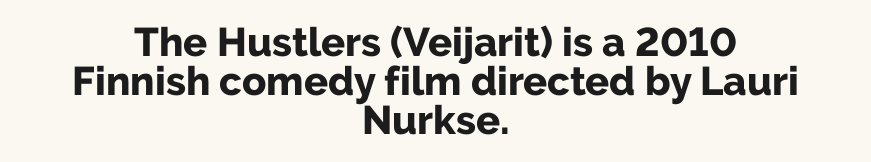
The image shows 40 px bold sans-serif type, upright; set centered, tight line spacing (0.97x), normal letter spacing, not underlined; low stroke contrast and a medium x-height.
